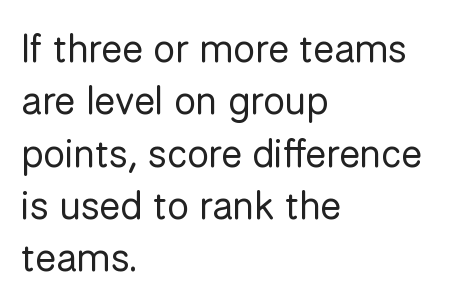
Decoration check: the copy has no underline. Regarding leading, the lines here are spaced in the standard way. Each line starts at the same left margin while the right side varies. These lines are rendered in a variable-pitch font. These lines are composed in type without serifs. Caption: face not bold, strokes unweighted.
